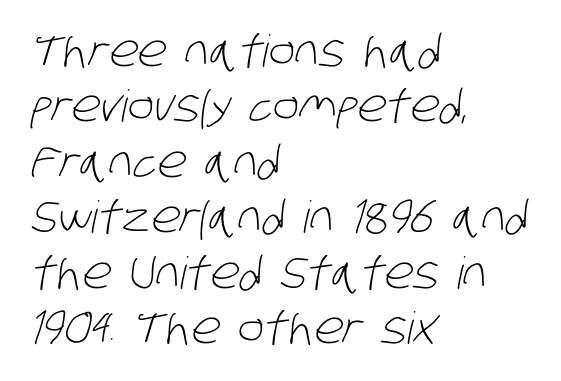
{"serif": "no", "bold": "no", "weight": "light", "width": "condensed", "stroke_contrast": "low", "x_height": "large", "monospaced": "no", "underline": "no", "align": "left", "line_spacing": "normal", "line_spacing_ratio": 1.26, "letter_spacing": "normal", "letter_spacing_em": 0.0, "glyph_px": 44}
